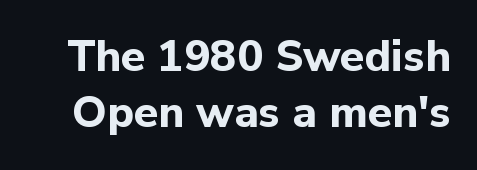
Q: Is the text bold? A: Yes.
Q: Is the text italic (slanted)? A: No, it is upright.
Q: Is the typeface a serif or a sans-serif typeface? A: Sans-serif.
Q: Is the text underlined? A: No.
Q: Is the spacing between letters normal or unusually wide? A: Normal.
Q: Is the spacing between lines tight, normal or loose? A: Normal.
Q: Width (condensed, normal, or wide)? A: Normal.
Q: Stroke contrast? A: Low.
Q: x-height? A: Medium.
Q: Monospaced? A: No.
